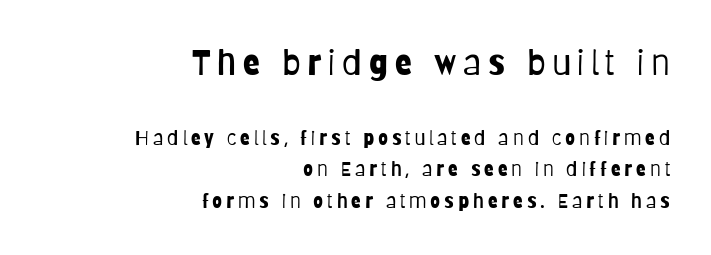
The image shows 35 px light, condensed sans-serif type, upright; set right-aligned, normal line spacing (1.59x), not underlined; the first (top) block is 1.75x larger; low stroke contrast and a large x-height.
